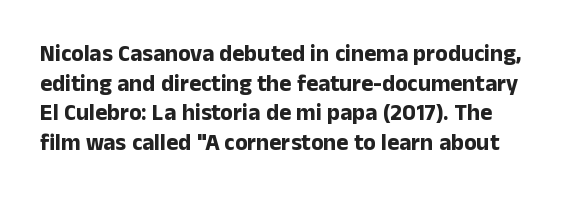
Q: Is the text bold? A: Yes.
Q: Is the text italic (slanted)? A: No, it is upright.
Q: Is the text underlined? A: No.
Q: Is the spacing between letters normal or unusually wide? A: Normal.
Q: Is the spacing between lines tight, normal or loose? A: Normal.
